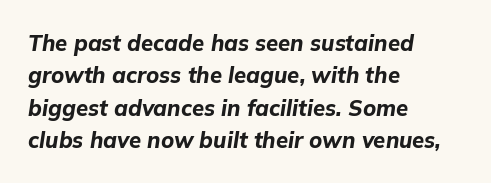
The image shows 22 px bold type, italic (leaning right); set left-aligned, normal line spacing (1.47x), normal letter spacing, not underlined.
